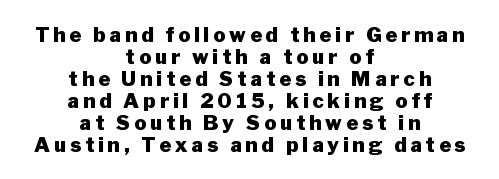
The face used here is rendered with a markedly widened letterfit. The designer dialed line spacing down below the default. I'd describe the lettering as bold — thick and assertive. If you drew a line through each stem, it would be perfectly vertical. Rule under the text: the space is simply empty. Teacher's note: observe the equal gaps on both sides — that is centered alignment.
